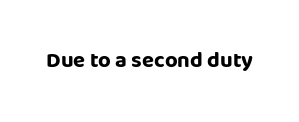
{"italic": "no", "bold": "yes", "underline": "no", "letter_spacing": "normal", "letter_spacing_em": 0.0, "glyph_px": 22}
